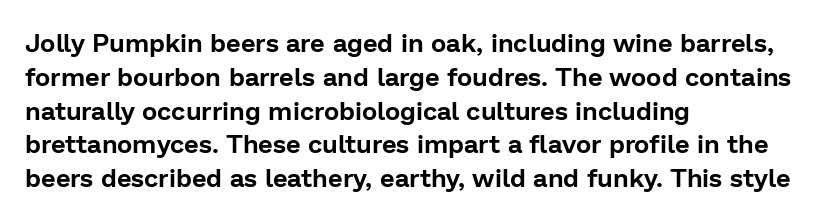
The image shows 26 px text type, upright; set left-aligned, normal line spacing (1.3x), normal letter spacing, not underlined.
